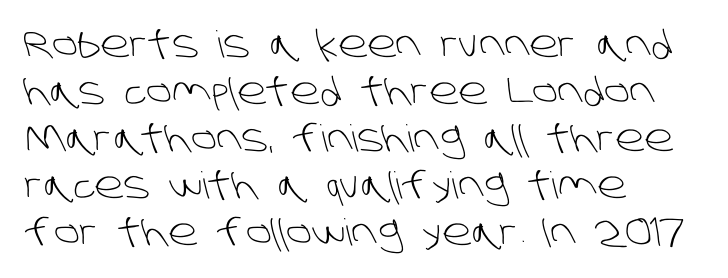
{"serif": "no", "bold": "no", "weight": "light", "width": "normal", "stroke_contrast": "low", "x_height": "large", "monospaced": "no", "underline": "no", "align": "left", "line_spacing": "normal", "line_spacing_ratio": 1.27, "letter_spacing": "normal", "letter_spacing_em": 0.0, "glyph_px": 37}
